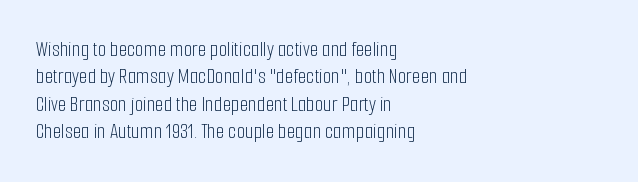
The image shows 22 px text type, upright; set left-aligned, normal line spacing (1.25x), normal letter spacing, not underlined.
